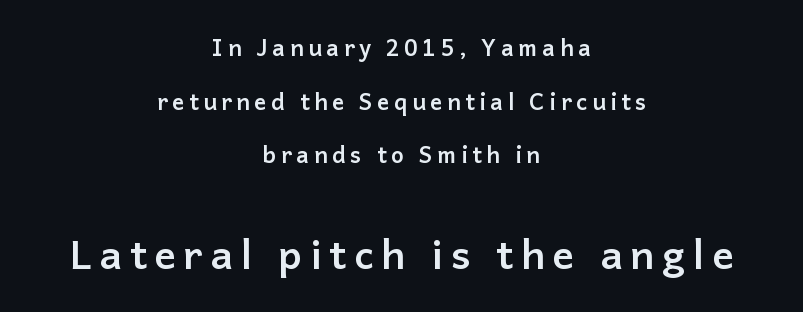
The image shows 40 px semibold sans-serif type, upright; set centered, loose line spacing (2.33x), not underlined; the second (bottom) block is 1.74x larger; low stroke contrast and a medium x-height.
